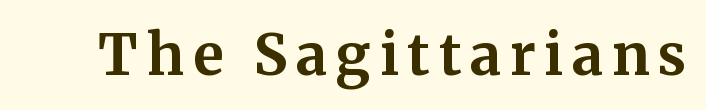
{"serif": "yes", "italic": "no", "bold": "yes", "weight": "bold", "width": "normal", "stroke_contrast": "medium", "x_height": "medium", "monospaced": "no", "underline": "no", "glyph_px": 56}
